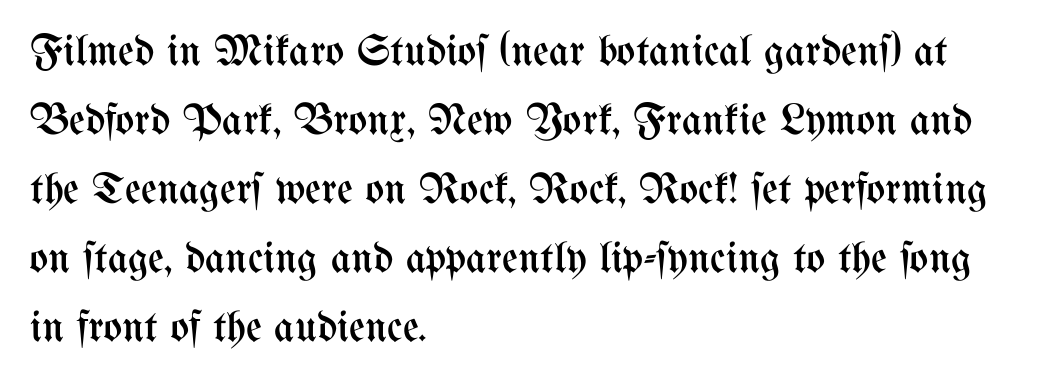
The image shows 44 px regular-weight, condensed type, upright; set left-aligned, normal line spacing (1.57x), normal letter spacing, not underlined; medium stroke contrast and a medium x-height.
